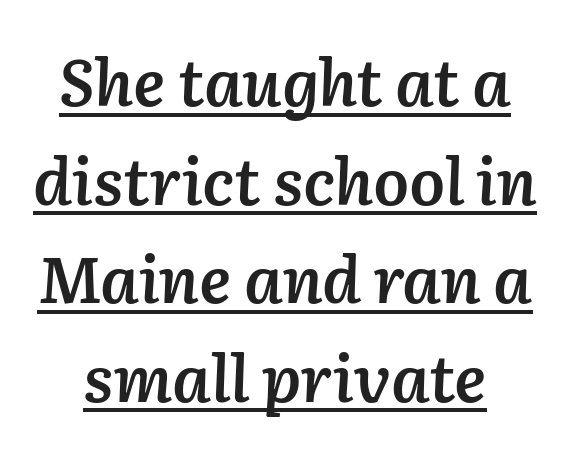
Stems and bowls a touch heavier than normal — semibold. Normally led — the rows are evenly, conventionally spaced. You can tell it's italic because the verticals aren't actually vertical. Looks like regular typesetting: each glyph gets only the width it needs. The rendering keeps characters at their native spacing.
